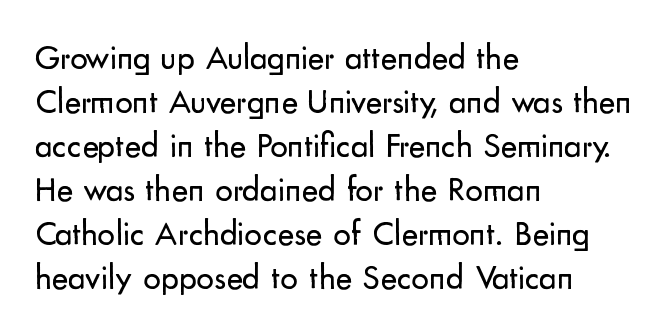
Q: Is the text bold? A: No.
Q: Is the text italic (slanted)? A: No, it is upright.
Q: Is the typeface a serif or a sans-serif typeface? A: Sans-serif.
Q: Is the text underlined? A: No.
Q: How is the paragraph aligned? A: Left-aligned.
Q: Is the spacing between letters normal or unusually wide? A: Normal.
Q: Is the spacing between lines tight, normal or loose? A: Normal.
Q: Width (condensed, normal, or wide)? A: Normal.
Q: Stroke contrast? A: Low.
Q: x-height? A: Small.
Q: Monospaced? A: No.
